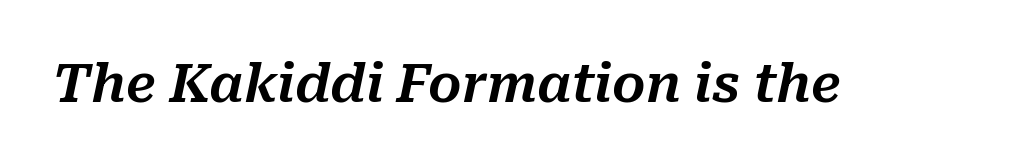
{"italic": "yes", "lean": "right", "slant_degrees": 10, "width": "normal", "stroke_contrast": "medium", "x_height": "medium", "monospaced": "no", "underline": "no", "letter_spacing": "normal", "letter_spacing_em": 0.0, "glyph_px": 52}
